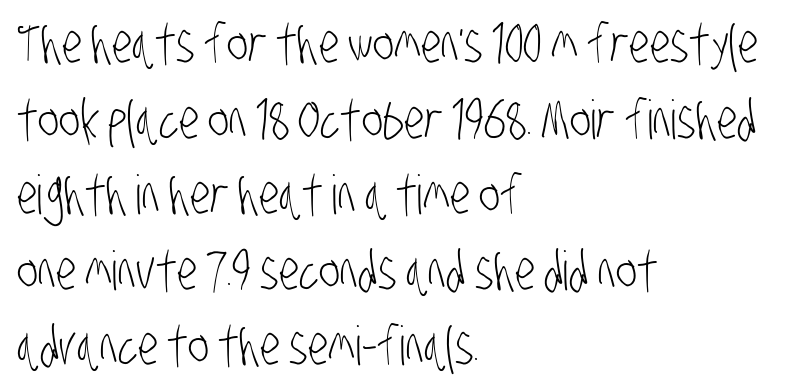
Q: Is the text bold? A: No.
Q: Is the typeface a serif or a sans-serif typeface? A: Sans-serif.
Q: Is the text underlined? A: No.
Q: How is the paragraph aligned? A: Left-aligned.
Q: Is the spacing between letters normal or unusually wide? A: Normal.
Q: Is the spacing between lines tight, normal or loose? A: Normal.
Q: Width (condensed, normal, or wide)? A: Condensed.
Q: Stroke contrast? A: Low.
Q: x-height? A: Large.
Q: Monospaced? A: No.
